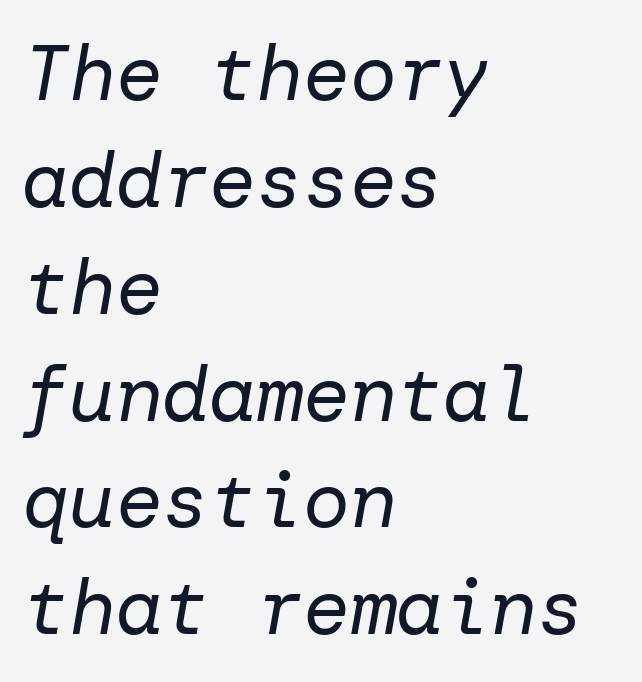
{"italic": "yes", "lean": "right", "slant_degrees": 10, "bold": "no", "weight": "regular", "width": "normal", "stroke_contrast": "low", "x_height": "medium", "underline": "no", "align": "left", "line_spacing": "normal", "line_spacing_ratio": 1.37, "letter_spacing": "normal", "letter_spacing_em": 0.0, "glyph_px": 78}
